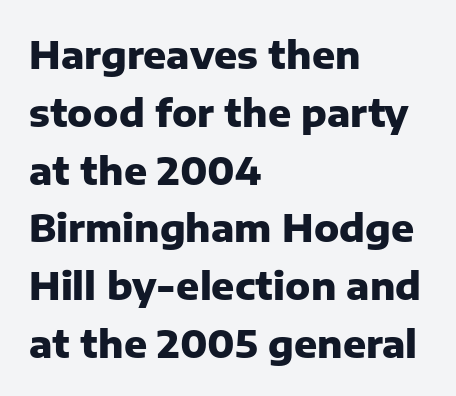
{"serif": "no", "italic": "no", "bold": "yes", "weight": "heavy", "width": "normal", "stroke_contrast": "low", "x_height": "medium", "monospaced": "no", "underline": "no", "align": "left", "line_spacing": "normal", "line_spacing_ratio": 1.52, "letter_spacing": "normal", "letter_spacing_em": 0.0, "glyph_px": 38}
